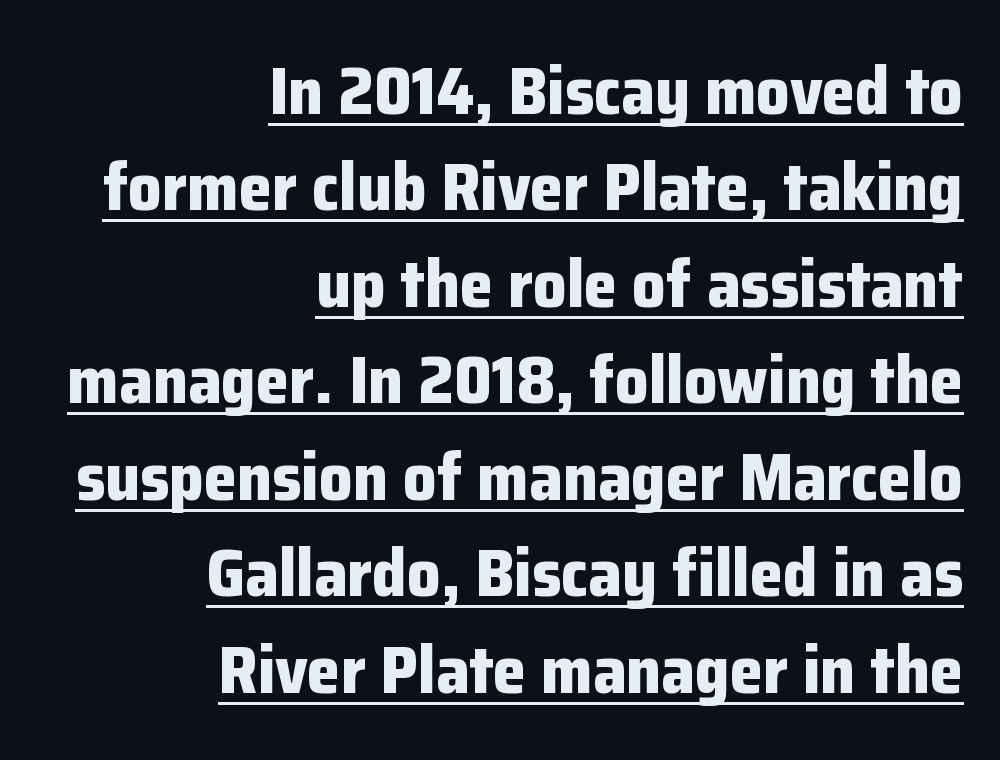
The image shows 67 px bold sans-serif type, upright; set right-aligned, normal line spacing (1.44x), normal letter spacing, underlined; low stroke contrast and a medium x-height.
